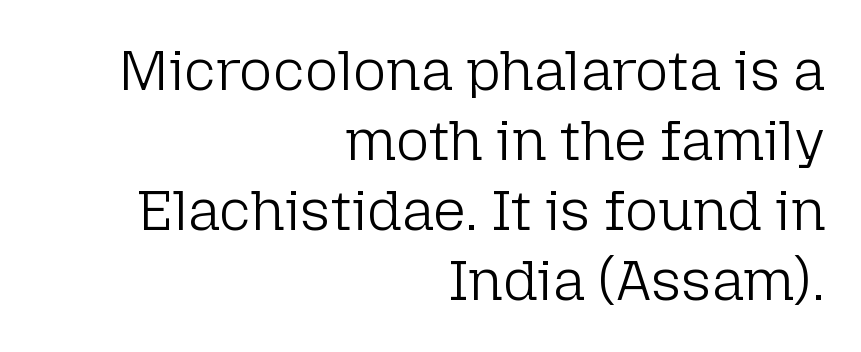
{"serif": "no", "italic": "no", "bold": "no", "weight": "light", "width": "normal", "stroke_contrast": "low", "x_height": "medium", "monospaced": "no", "underline": "no", "align": "right", "line_spacing_ratio": 1.23, "letter_spacing": "normal", "letter_spacing_em": 0.0, "glyph_px": 57}
